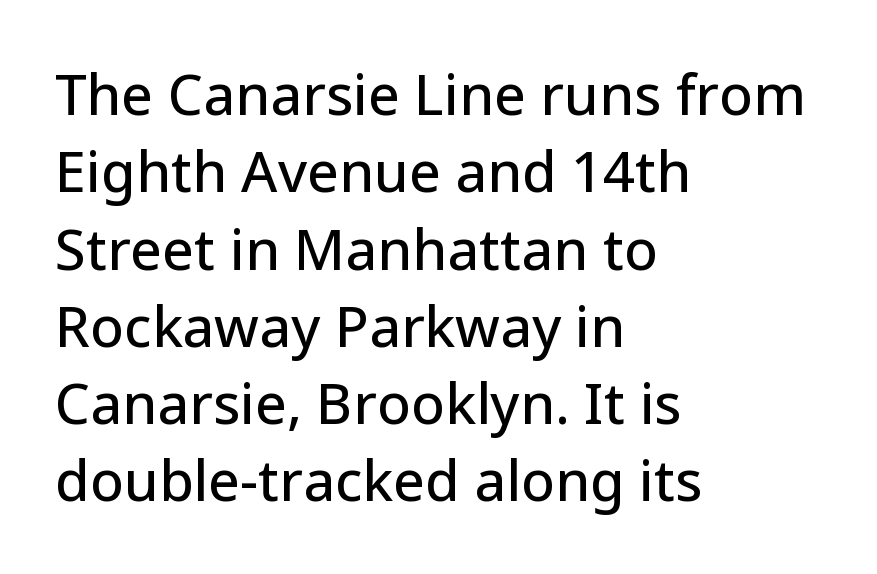
What kind of face is this? One without serifs — a sans. Visually the block forms a straight wall on the left and a jagged coastline on the right. This sample keeps an unexceptional amount of space between lines. The foot of each line stays bare and open. These lines keep a tight, regular rhythm from letter to letter.
